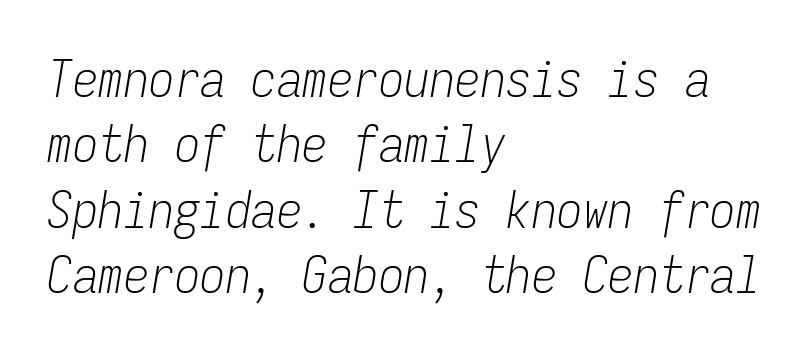
Q: Is the text bold? A: No.
Q: Is the text italic (slanted)? A: Yes, it leans right by about 9 degrees.
Q: Is the text underlined? A: No.
Q: How is the paragraph aligned? A: Left-aligned.
Q: Is the spacing between letters normal or unusually wide? A: Normal.
Q: Is the spacing between lines tight, normal or loose? A: Normal.
Q: Width (condensed, normal, or wide)? A: Condensed.
Q: Stroke contrast? A: Low.
Q: x-height? A: Medium.
Q: Monospaced? A: Yes.
